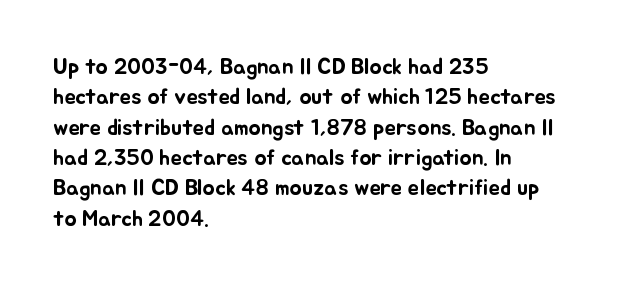
Q: Is the text italic (slanted)? A: No, it is upright.
Q: Is the text underlined? A: No.
Q: How is the paragraph aligned? A: Left-aligned.
Q: Is the spacing between letters normal or unusually wide? A: Normal.
Q: Is the spacing between lines tight, normal or loose? A: Normal.
